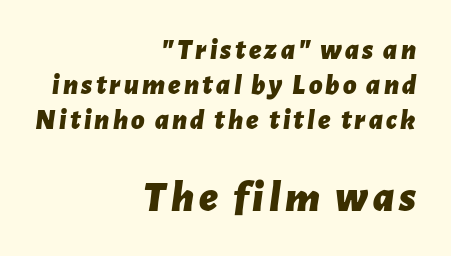
{"italic": "yes", "lean": "right", "slant_degrees": 7, "bold": "yes", "weight": "bold", "width": "normal", "stroke_contrast": "low", "x_height": "medium", "monospaced": "no", "underline": "no", "align": "right", "line_spacing_ratio": 1.21, "larger_block": "second", "size_ratio": 1.52, "glyph_px": 44}
